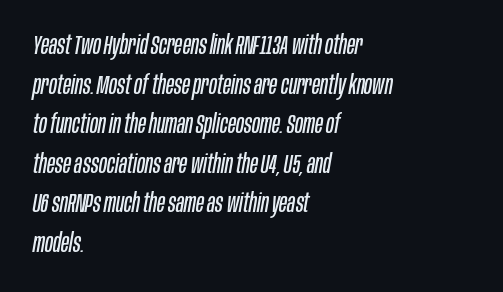
The image shows 26 px text type, italic (leaning right); set left-aligned, normal line spacing (1.52x), normal letter spacing, not underlined.
